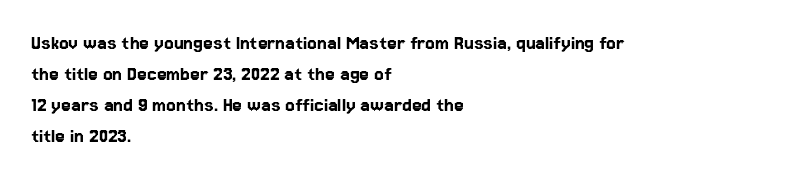
No italicization has been applied; the sample stays upright. The text block is weighted toward the left margin, trailing off unevenly rightward. Each row of text sits above clean, open space. Leading matches the norm, producing a regular column. Nobody touched the tracking dial on this one.
